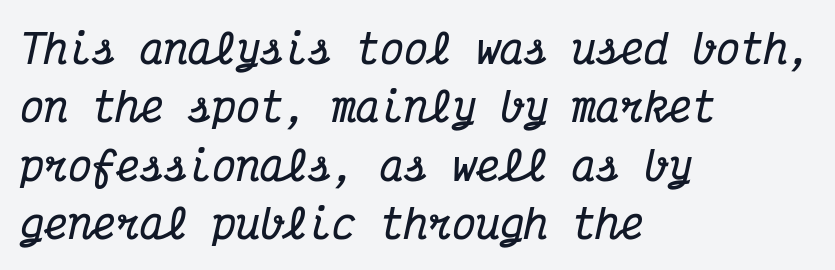
The image shows 40 px bold, condensed serif type, italic (leaning right), monospaced; set left-aligned, normal line spacing (1.46x), normal letter spacing, not underlined; medium stroke contrast and a medium x-height.
